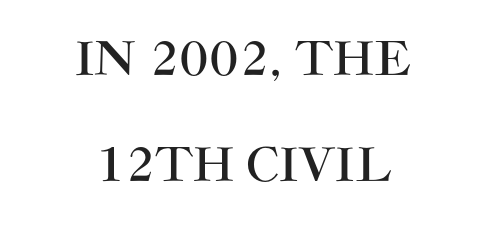
This sample uses an upright cut, with every glyph sitting square on the baseline. Is this a sans? Yes — the strokes have no serifs. Vertically, the passage feels expansive, rows floating well apart. These lines are rendered in a variable-pitch font. Neither beginnings nor endings align; midpoints do.
